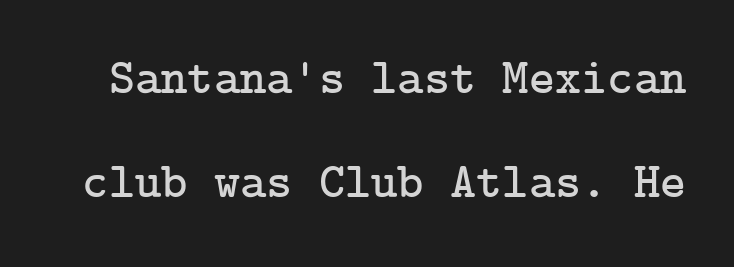
Descenders are the only things crossing below the line. Between one letter and the next there's only the usual sliver of space. In terms of leading, this rendering errs on the spacious side. Do the letters lean? They stand straight. Observe the serifs anchoring each vertical stroke in this sample.
